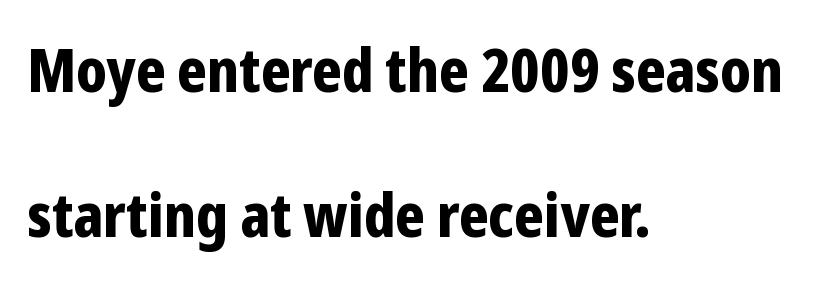
The image shows 60 px bold, condensed sans-serif type, upright; set left-aligned, loose line spacing (2.41x), normal letter spacing, not underlined; low stroke contrast and a medium x-height.
